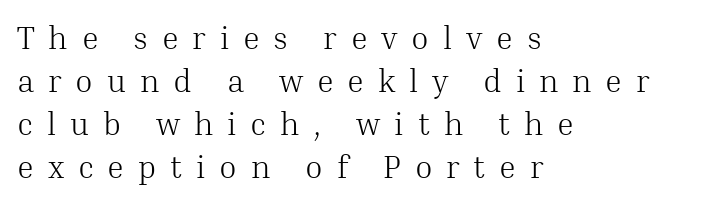
Quick note: interline space is typical. Short note: letters widely spaced. Upright lettering throughout. This is not heavy type; no bold has been used.
